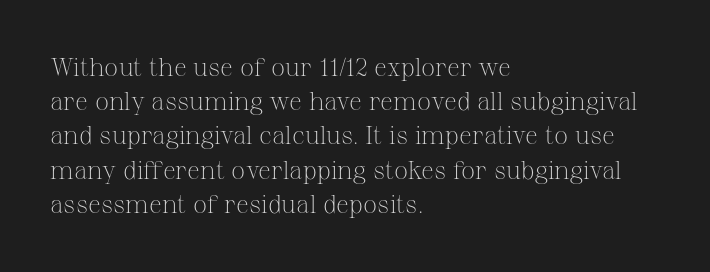
{"italic": "no", "bold": "no", "underline": "no", "align": "left", "line_spacing": "normal", "line_spacing_ratio": 1.37, "letter_spacing": "normal", "letter_spacing_em": 0.0, "glyph_px": 25}
